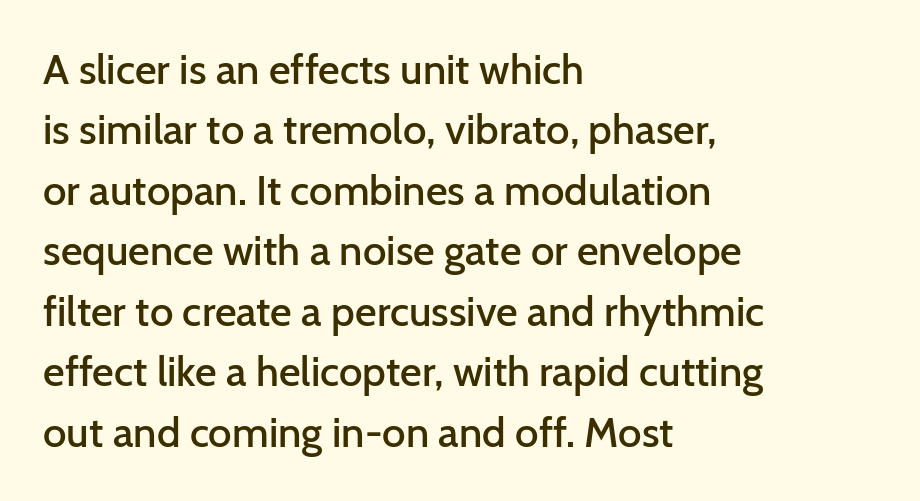
A clean baseline with only descenders dipping below it. Type style note: lacks serifs. The type is set solid horizontally, with unmodified tracking. Interline gaps are of average width in this sample. Nope, not italic — everything's standing straight. Heft: intermediate — a semibold.
